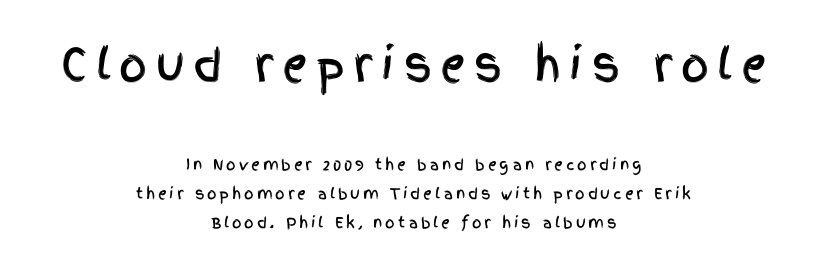
Q: Is the text italic (slanted)? A: No, it is upright.
Q: Is the typeface a serif or a sans-serif typeface? A: Sans-serif.
Q: Is the text underlined? A: No.
Q: How is the paragraph aligned? A: Centered.
Q: Is the spacing between lines tight, normal or loose? A: Loose.
Q: Which block of text is set in a larger size, the first (top) or the second (bottom)? A: The first (top) one.
Q: Width (condensed, normal, or wide)? A: Condensed.
Q: x-height? A: Large.
Q: Monospaced? A: No.
